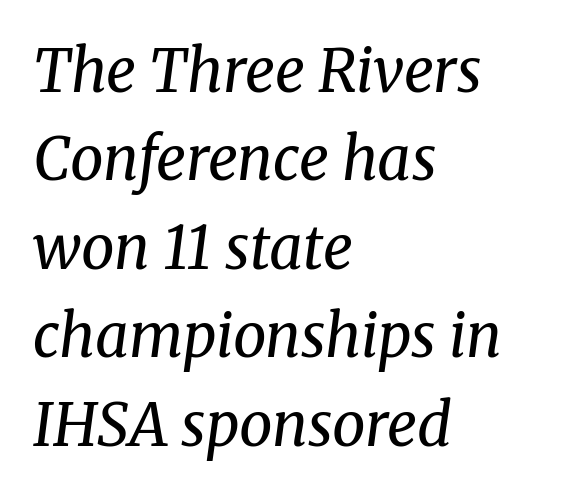
{"serif": "yes", "italic": "yes", "lean": "right", "slant_degrees": 8, "bold": "no", "weight": "regular", "width": "normal", "stroke_contrast": "medium", "x_height": "medium", "monospaced": "no", "underline": "no", "align": "left", "line_spacing": "normal", "line_spacing_ratio": 1.5, "letter_spacing": "normal", "letter_spacing_em": 0.0, "glyph_px": 59}
